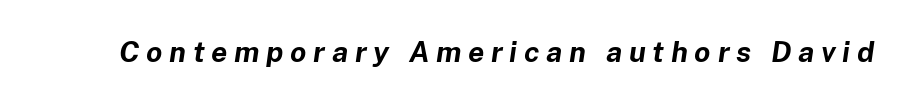
Q: Is the text bold? A: Yes.
Q: Is the text italic (slanted)? A: Yes, it leans right by about 8 degrees.
Q: Is the text underlined? A: No.
Q: Is the spacing between letters normal or unusually wide? A: Unusually wide.
Q: Width (condensed, normal, or wide)? A: Normal.
Q: Stroke contrast? A: Low.
Q: x-height? A: Medium.
Q: Monospaced? A: No.
